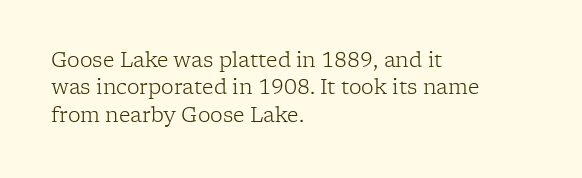
Caption: standard tracking, unaltered. Alignment: flush left. Line spacing here is normal. Weight: not bold — regular or lighter.
